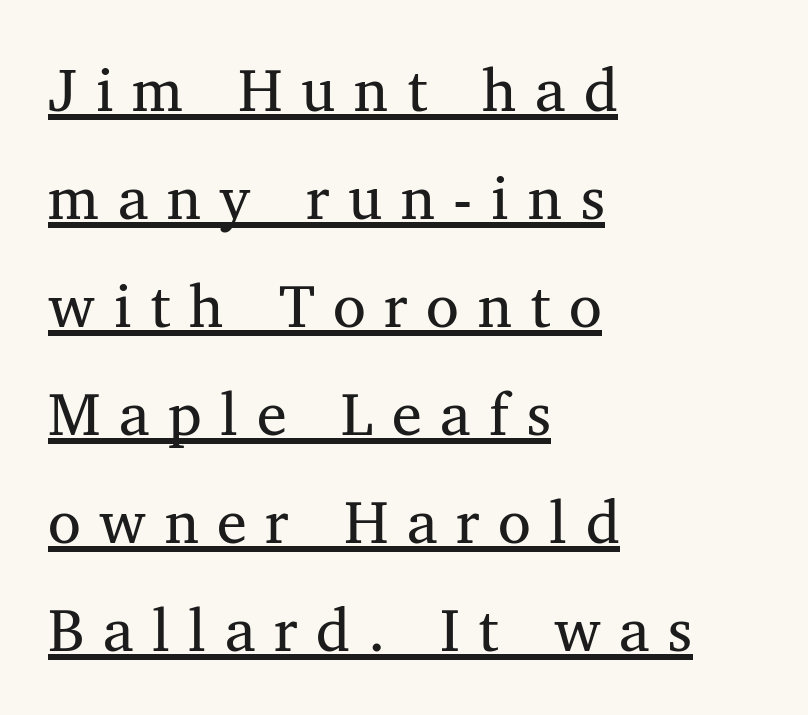
You could not count columns in this text — the font is proportionally spaced. Rendered with straight, roman letterforms. Every row of glyphs begins at an identical x-position on the left. The cut favours lightness, reaching ordinary text weight at its darkest. The tracking reads as deliberately expanded to a designer's eye.
